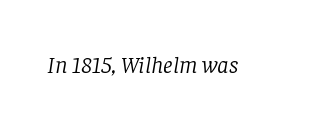
{"italic": "yes", "lean": "right", "slant_degrees": 8, "bold": "no", "underline": "no", "letter_spacing": "normal", "letter_spacing_em": 0.0, "glyph_px": 24}
